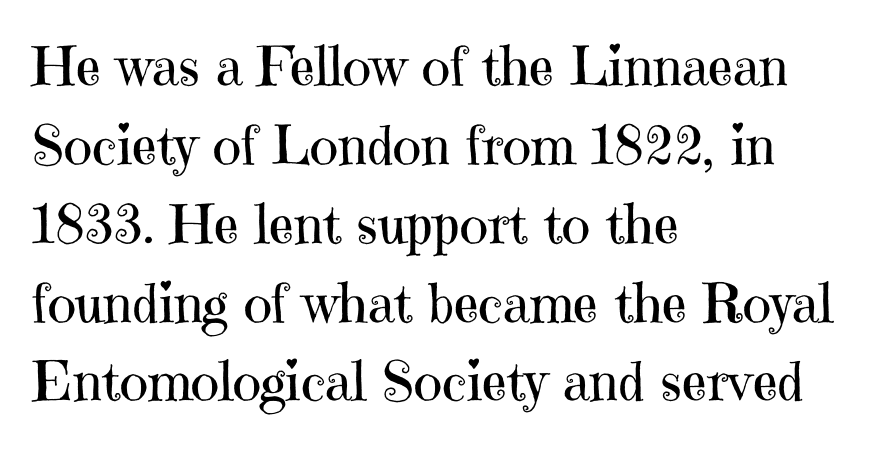
The image shows 54 px regular-weight serif type, upright; set left-aligned, normal line spacing (1.46x), normal letter spacing, not underlined; high stroke contrast and a medium x-height.
